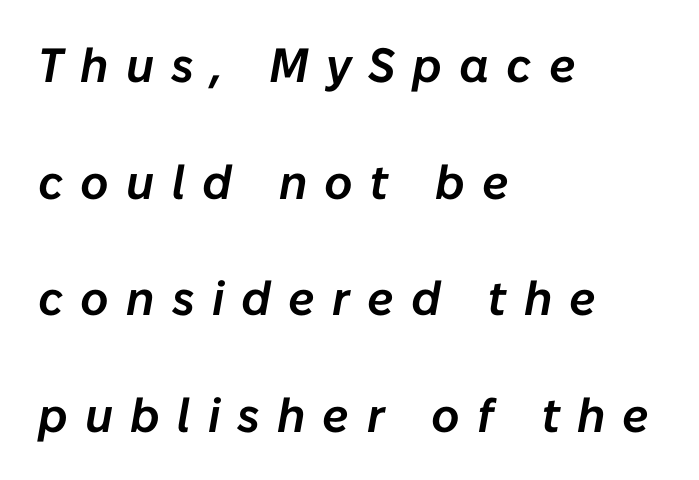
Words float on clear page, feet unadorned. Note the varied advance widths — an 'i' is clearly narrower than an 'm'. Slant detected: the letters are inclined. Loose tracking; the words dissolve into strings of separated letters. Leading is clearly above the norm, producing a sparse column.
